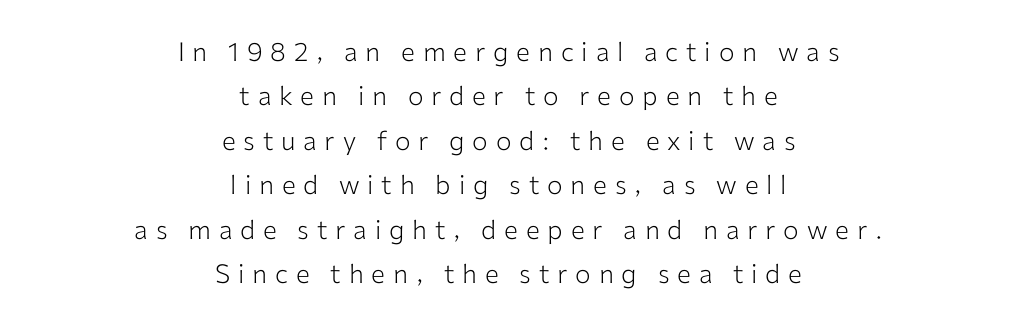
{"italic": "no", "bold": "no", "underline": "no", "align": "center", "line_spacing_ratio": 1.71, "letter_spacing": "wide", "letter_spacing_em": 0.3, "glyph_px": 26}
